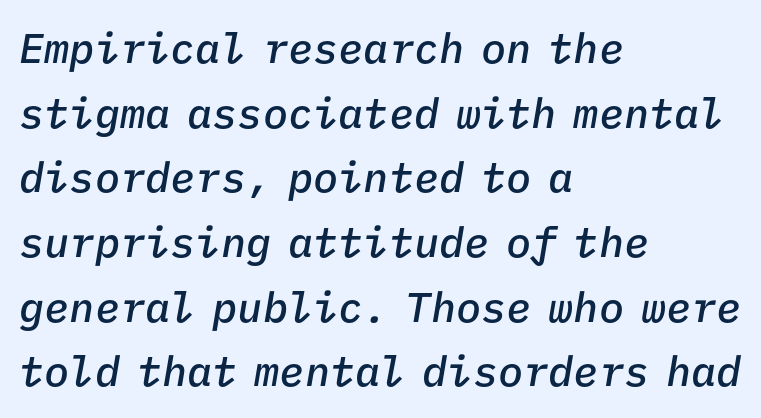
Is the block centered? No — it sits flush against the left margin. Compared with an ordinary text face, these strokes are moderately heavier — a semibold. Rendered with sloped, italic letterforms. Summary of vertical rhythm: regular, with standard interline spacing. No extra tracking has been applied to these lines.
